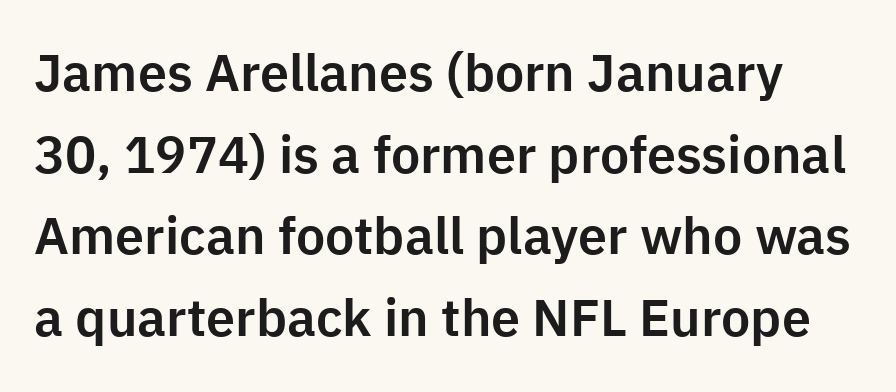
{"serif": "no", "italic": "no", "width": "normal", "stroke_contrast": "low", "x_height": "medium", "monospaced": "no", "underline": "no", "line_spacing": "normal", "line_spacing_ratio": 1.57, "letter_spacing": "normal", "letter_spacing_em": 0.0, "glyph_px": 52}
